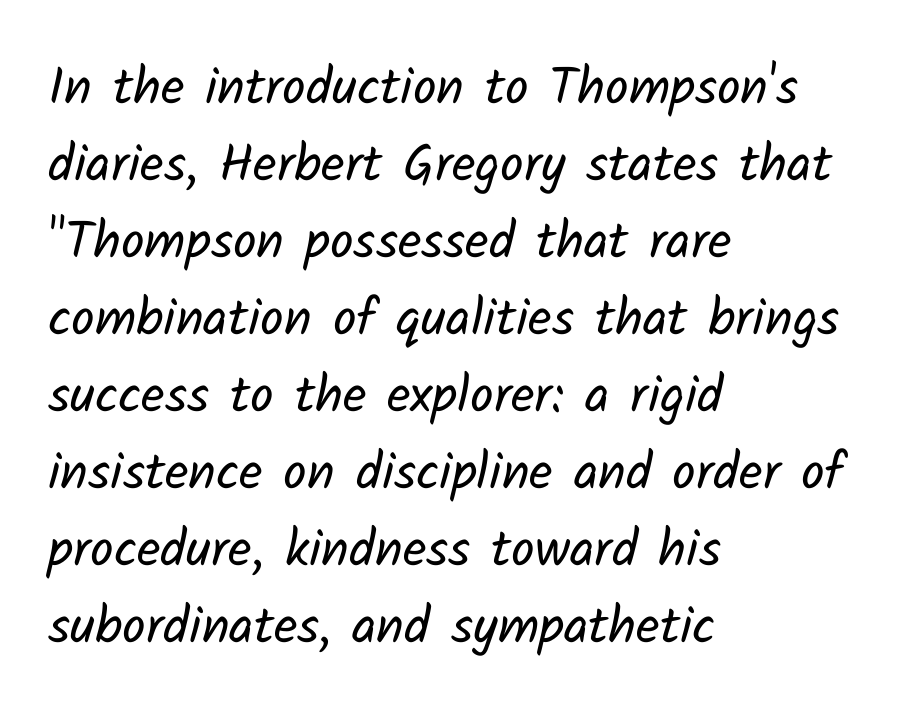
The image shows 52 px regular-weight sans-serif type; set left-aligned, normal line spacing (1.48x), normal letter spacing, not underlined; low stroke contrast and a medium x-height.
